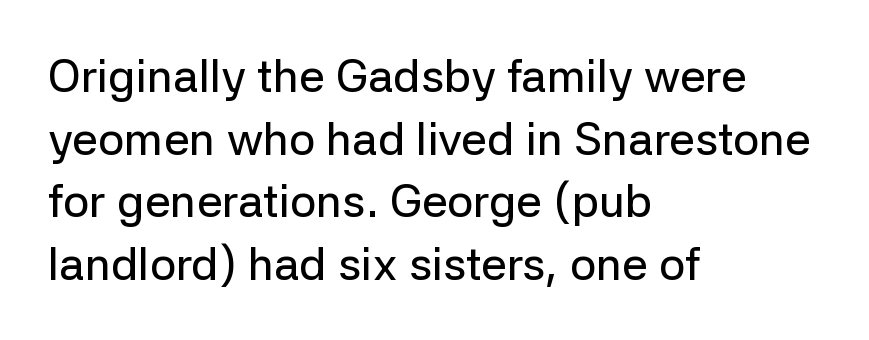
The image shows 46 px sans-serif type, upright; set left-aligned, normal line spacing (1.36x), normal letter spacing, not underlined; low stroke contrast and a medium x-height.
